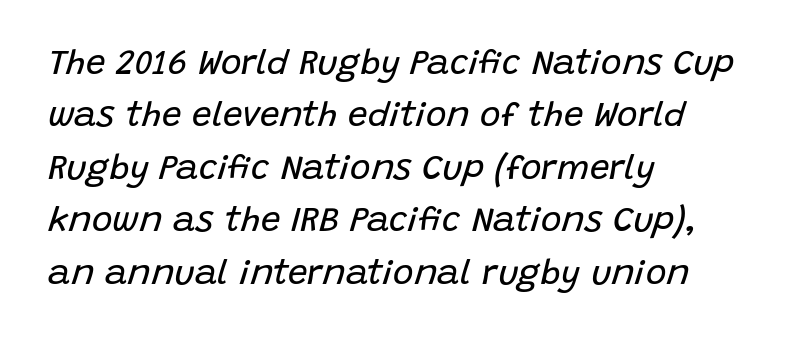
Q: Is the text bold? A: No.
Q: Is the text italic (slanted)? A: Yes, it leans right by about 15 degrees.
Q: Is the text underlined? A: No.
Q: How is the paragraph aligned? A: Left-aligned.
Q: Is the spacing between letters normal or unusually wide? A: Normal.
Q: Is the spacing between lines tight, normal or loose? A: Normal.
Q: Width (condensed, normal, or wide)? A: Normal.
Q: Stroke contrast? A: Low.
Q: x-height? A: Large.
Q: Monospaced? A: No.
